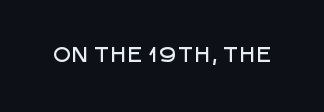
The image shows 21 px text type, upright; set normal letter spacing, not underlined.
